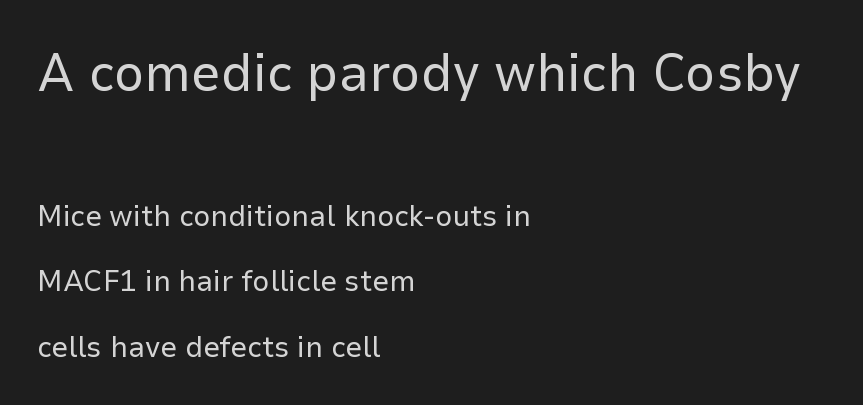
The lettering holds an erect, upright posture throughout. What's the leading like? Stretched, with rows far apart. The designer gave the opening block more size than the closing block. Weight: in the light-to-regular range. Default kerning and tracking; the words read as compact shapes. Horizontal alignment here is leftward, the default for most running prose.
